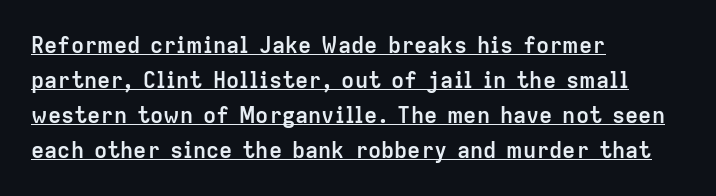
The image shows 22 px bold type, upright; set left-aligned, normal line spacing (1.59x), normal letter spacing, underlined.
